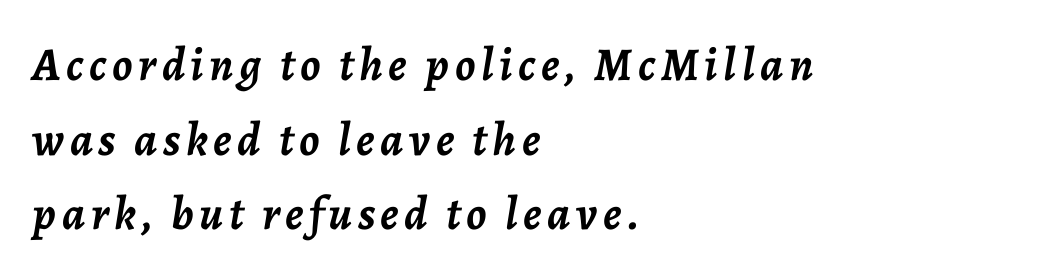
The line-height multiplier appears to be the usual default. Nobody drew a line under any word here. Varying glyph widths throughout — classic text-font behaviour. An italicized treatment has been applied to the whole sample. Notice how the passage keeps a crisp vertical edge on the left only. Heavy, bold letterforms.
